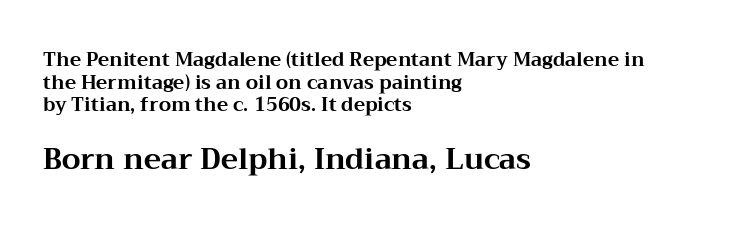
The image shows 29 px bold, wide serif type, upright; set left-aligned, line spacing 1.19x, normal letter spacing, not underlined; the second (bottom) block is 1.53x larger; medium stroke contrast and a medium x-height.
